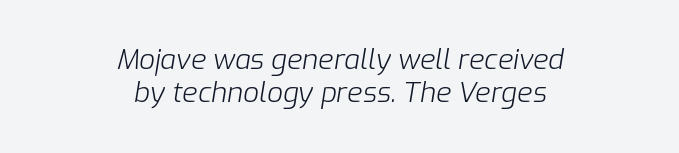
Descender tails drop into unmarked territory. Spacing between characters is what you'd get straight out of the box. Here the designer chose a conventional face with non-uniform glyph widths. This sample uses an oblique cut, with every glyph tilted off the vertical. A centered setting, common on invitations and titles, is used for this passage.
